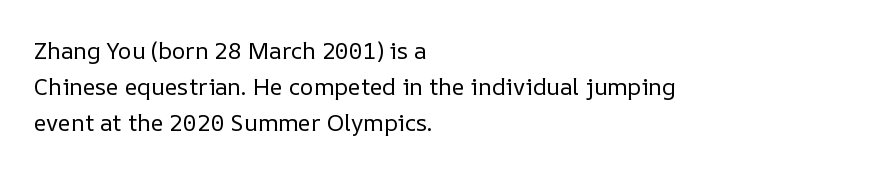
The image shows 23 px text type, upright; set left-aligned, normal line spacing (1.56x), normal letter spacing, not underlined.
